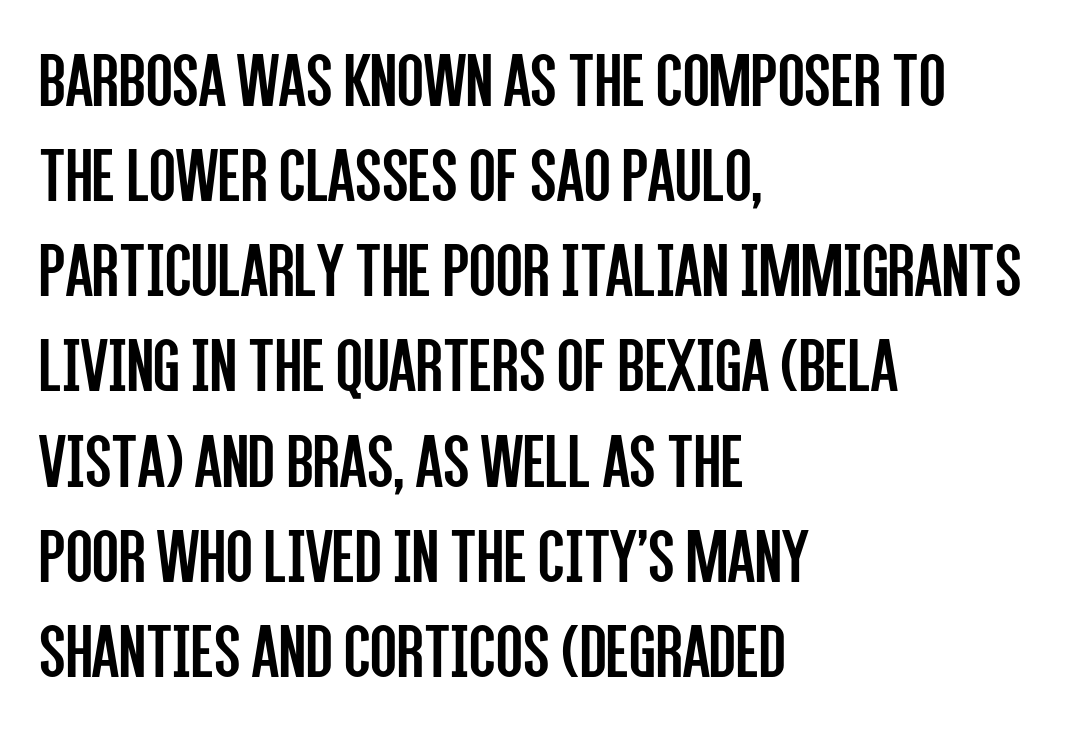
{"serif": "no", "italic": "no", "bold": "no", "weight": "regular", "width": "condensed", "stroke_contrast": "low", "x_height": "large", "monospaced": "no", "underline": "no", "align": "left", "line_spacing_ratio": 1.22, "letter_spacing": "normal", "letter_spacing_em": 0.0, "glyph_px": 78}
